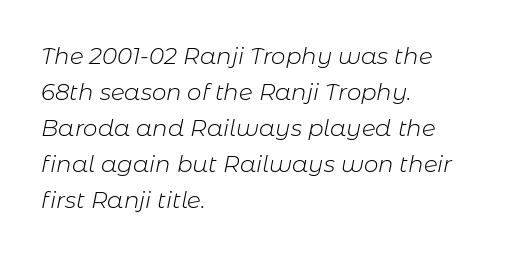
{"italic": "yes", "lean": "right", "slant_degrees": 11, "bold": "no", "underline": "no", "align": "left", "line_spacing": "normal", "line_spacing_ratio": 1.56, "letter_spacing": "normal", "letter_spacing_em": 0.0, "glyph_px": 23}
